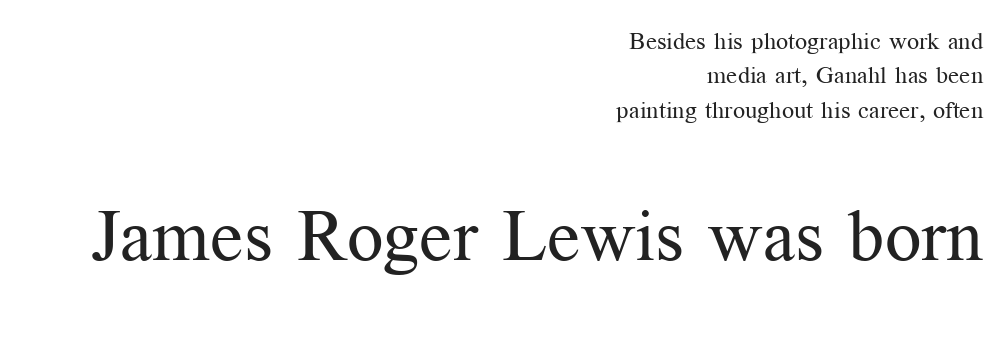
{"serif": "yes", "italic": "no", "bold": "no", "weight": "regular", "width": "normal", "stroke_contrast": "medium", "x_height": "medium", "monospaced": "no", "underline": "no", "align": "right", "line_spacing": "normal", "line_spacing_ratio": 1.43, "letter_spacing": "normal", "letter_spacing_em": 0.0, "larger_block": "second", "size_ratio": 3.0, "glyph_px": 72}
